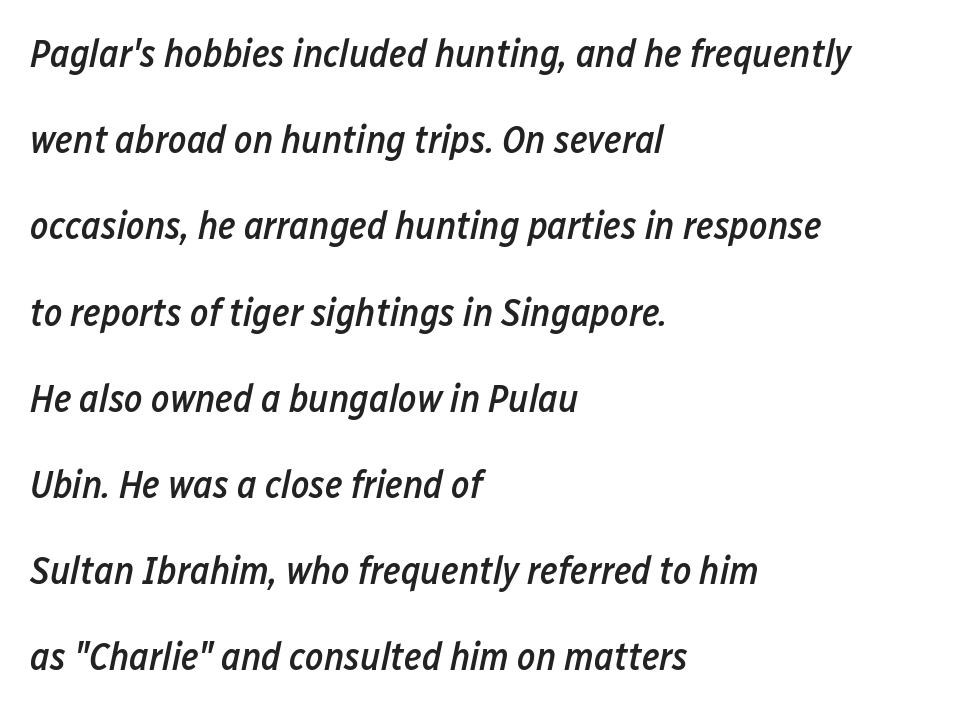
Q: Is the text bold? A: Semi-bold.
Q: Is the text italic (slanted)? A: Yes, it leans right by about 12 degrees.
Q: Is the text underlined? A: No.
Q: How is the paragraph aligned? A: Left-aligned.
Q: Is the spacing between letters normal or unusually wide? A: Normal.
Q: Is the spacing between lines tight, normal or loose? A: Loose.
Q: Width (condensed, normal, or wide)? A: Condensed.
Q: Stroke contrast? A: Low.
Q: x-height? A: Medium.
Q: Monospaced? A: No.
